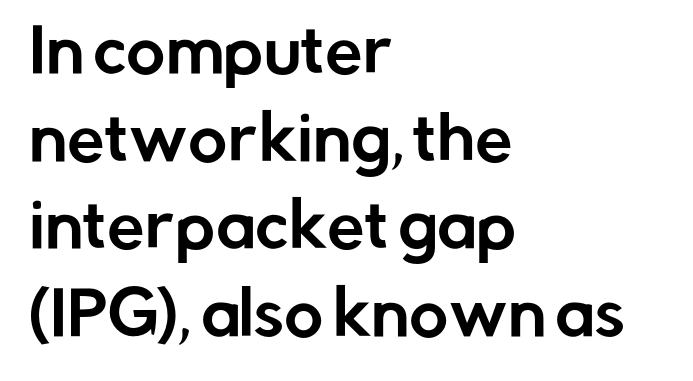
{"serif": "no", "italic": "no", "width": "normal", "stroke_contrast": "low", "x_height": "medium", "monospaced": "no", "underline": "no", "align": "left", "line_spacing": "normal", "line_spacing_ratio": 1.46, "letter_spacing": "normal", "letter_spacing_em": 0.0, "glyph_px": 60}
